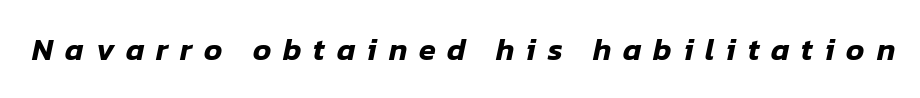
{"italic": "yes", "lean": "right", "slant_degrees": 12, "width": "normal", "stroke_contrast": "low", "x_height": "medium", "monospaced": "no", "underline": "no", "letter_spacing": "wide", "letter_spacing_em": 0.38, "glyph_px": 31}
